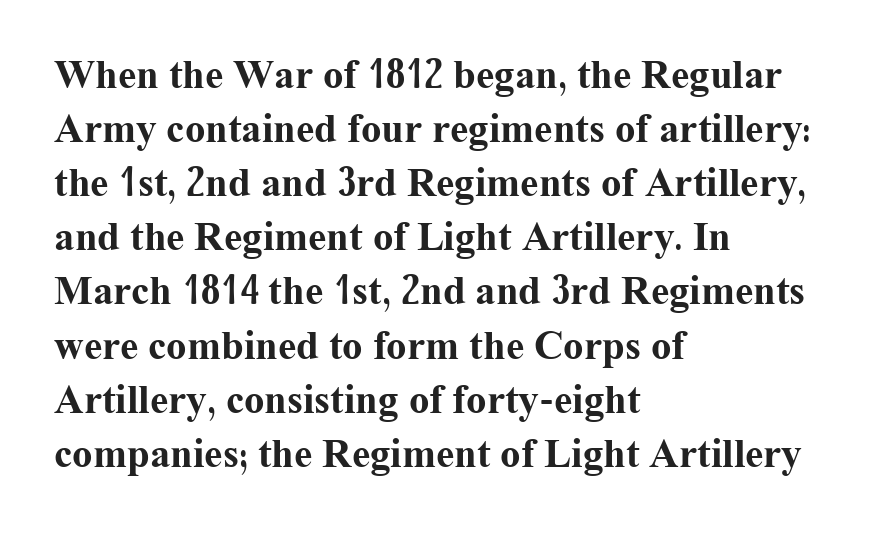
The setting favours the left margin, as ordinary paragraphs usually do. You'd pick this weight for a headline — it's a proper bold. One glance says typical: line gaps are just what's usual. Proportional: the letters do not fall into vertical columns.
